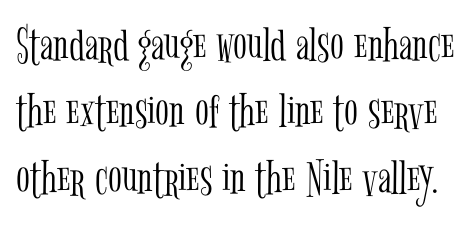
The image shows 51 px light, condensed serif type, upright; set normal line spacing (1.3x), normal letter spacing, not underlined; low stroke contrast and a medium x-height.
